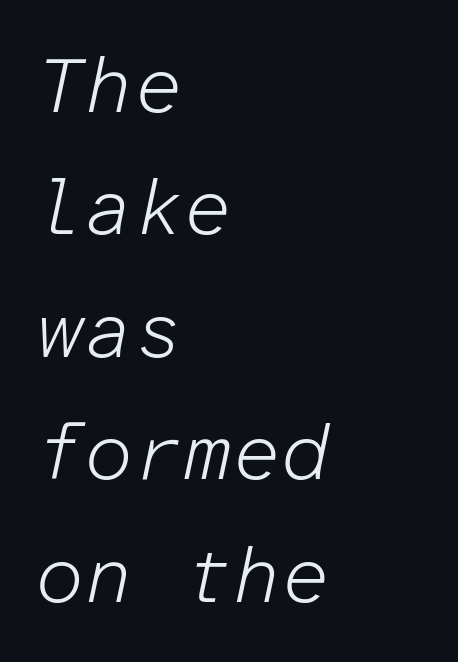
{"italic": "yes", "lean": "right", "slant_degrees": 12, "bold": "no", "weight": "light", "width": "normal", "stroke_contrast": "low", "x_height": "medium", "monospaced": "yes", "underline": "no", "align": "left", "line_spacing": "normal", "line_spacing_ratio": 1.57, "letter_spacing": "normal", "letter_spacing_em": 0.0, "glyph_px": 78}
